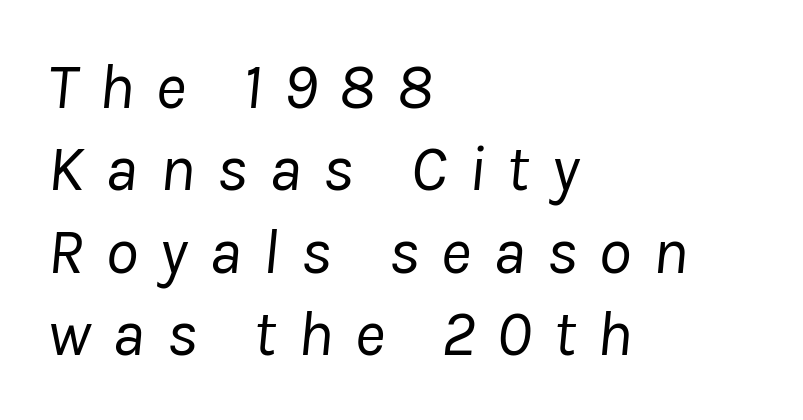
{"italic": "yes", "lean": "right", "slant_degrees": 8, "bold": "no", "weight": "regular", "width": "normal", "stroke_contrast": "low", "x_height": "medium", "monospaced": "no", "underline": "no", "align": "left", "line_spacing": "normal", "line_spacing_ratio": 1.25, "letter_spacing": "wide", "letter_spacing_em": 0.32, "glyph_px": 66}
